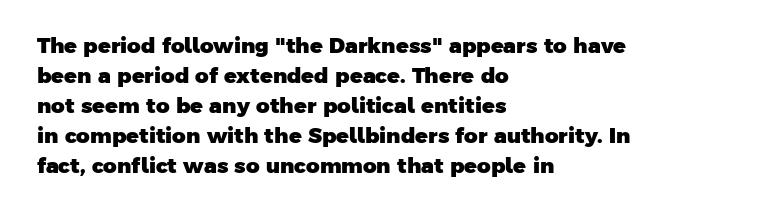
{"bold": "yes", "underline": "no", "align": "left", "line_spacing": "normal", "line_spacing_ratio": 1.43, "letter_spacing": "normal", "letter_spacing_em": 0.0, "glyph_px": 21}
